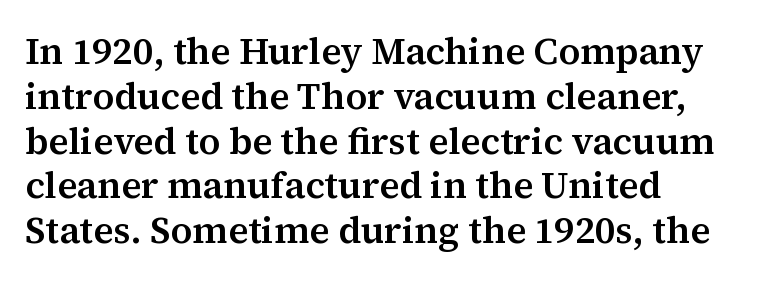
The image shows 37 px serif type, upright; set left-aligned, line spacing 1.21x, normal letter spacing, not underlined; medium stroke contrast and a medium x-height.
